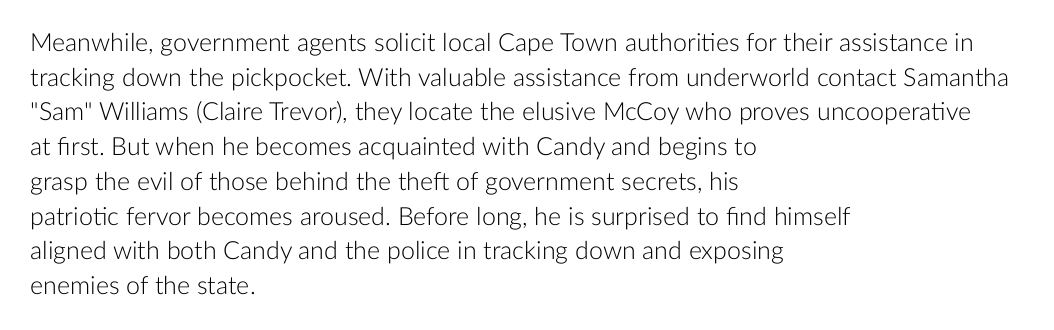
{"italic": "no", "bold": "no", "underline": "no", "align": "left", "line_spacing": "normal", "line_spacing_ratio": 1.39, "letter_spacing": "normal", "letter_spacing_em": 0.0, "glyph_px": 25}
